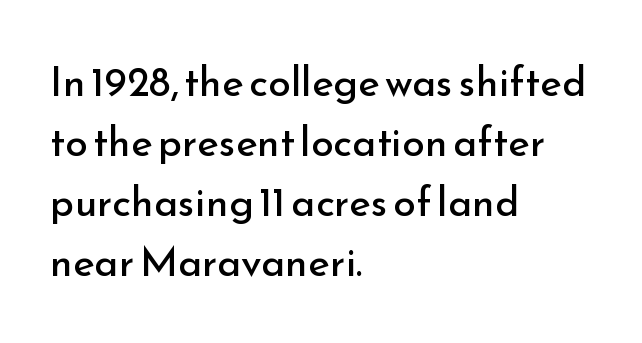
Q: Is the text bold? A: No.
Q: Is the text italic (slanted)? A: No, it is upright.
Q: Is the typeface a serif or a sans-serif typeface? A: Sans-serif.
Q: Is the text underlined? A: No.
Q: How is the paragraph aligned? A: Left-aligned.
Q: Is the spacing between letters normal or unusually wide? A: Normal.
Q: Is the spacing between lines tight, normal or loose? A: Normal.
Q: Width (condensed, normal, or wide)? A: Normal.
Q: Stroke contrast? A: Low.
Q: x-height? A: Small.
Q: Monospaced? A: No.
